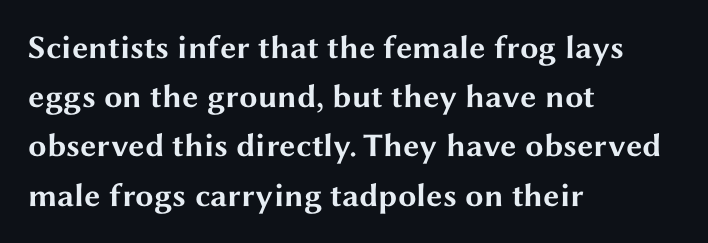
The image shows 33 px bold, wide sans-serif type, upright; set left-aligned, normal line spacing (1.49x), normal letter spacing, not underlined; medium stroke contrast and a medium x-height.
